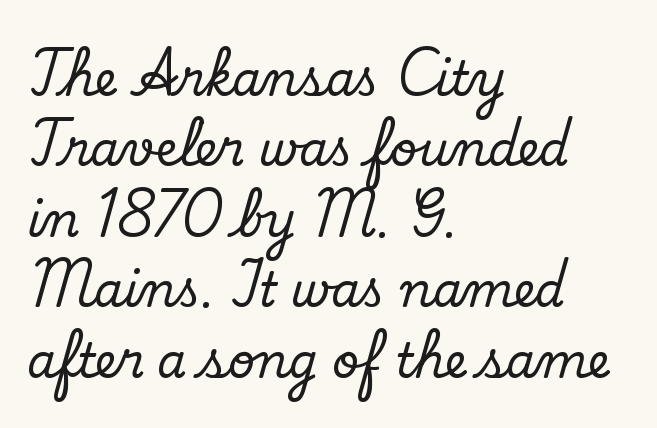
The image shows 47 px serif type; set left-aligned, normal line spacing (1.5x), normal letter spacing, not underlined; low stroke contrast and a small x-height.
